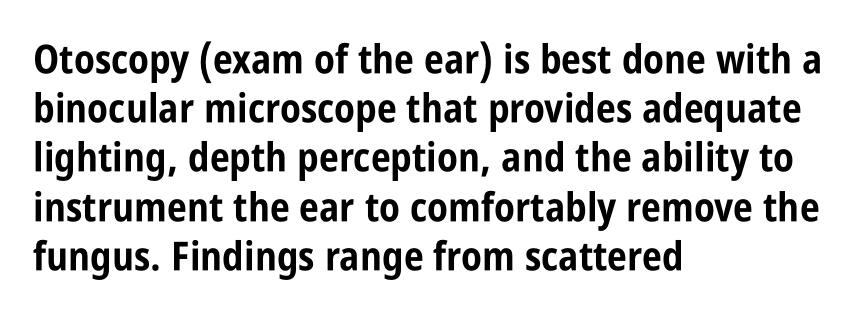
Letterform terminals end flat and unadorned throughout the passage. When letters stand straight like this, we call the style roman or upright. Layout note: lines flush left. Strokes here are thick enough to call this a true bold. Letter spacing: default.
